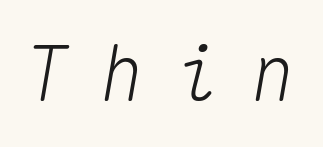
{"italic": "yes", "lean": "right", "slant_degrees": 10, "width": "normal", "stroke_contrast": "medium", "x_height": "medium", "monospaced": "yes", "underline": "no", "letter_spacing": "wide", "letter_spacing_em": 0.42, "glyph_px": 74}
